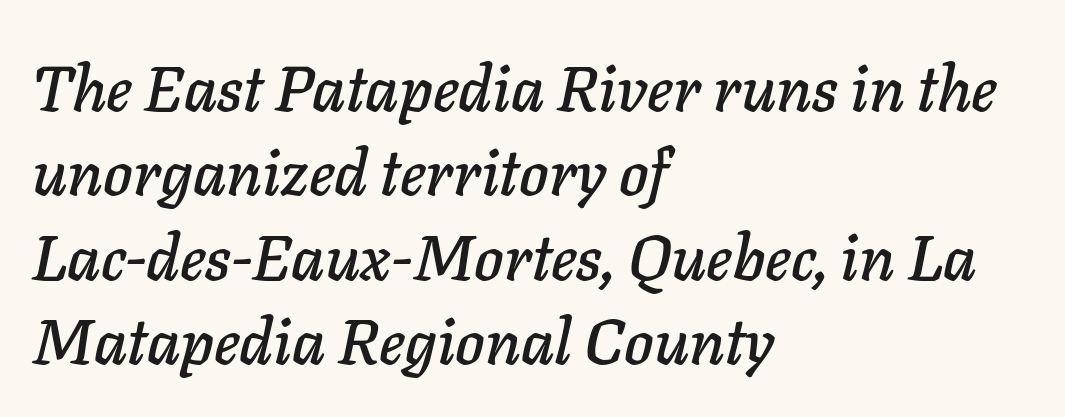
The image shows 63 px text type, italic (leaning right); set left-aligned, normal line spacing (1.34x), normal letter spacing, not underlined; low stroke contrast and a medium x-height.
